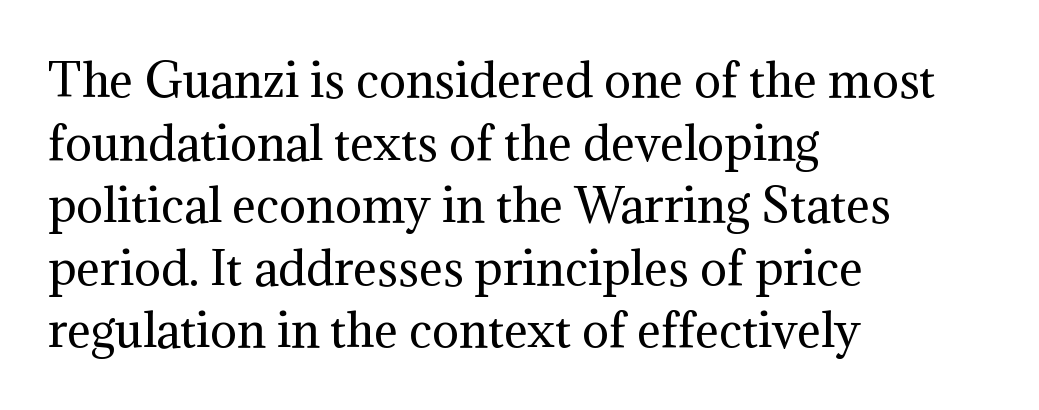
Quick note: underline off. Each letter's strokes conclude with small projecting serifs. Honestly, the row spacing looks completely unremarkable. Characters follow at the spacing the type designer built in. These glyphs show unthickened strokes, regular width or finer.
